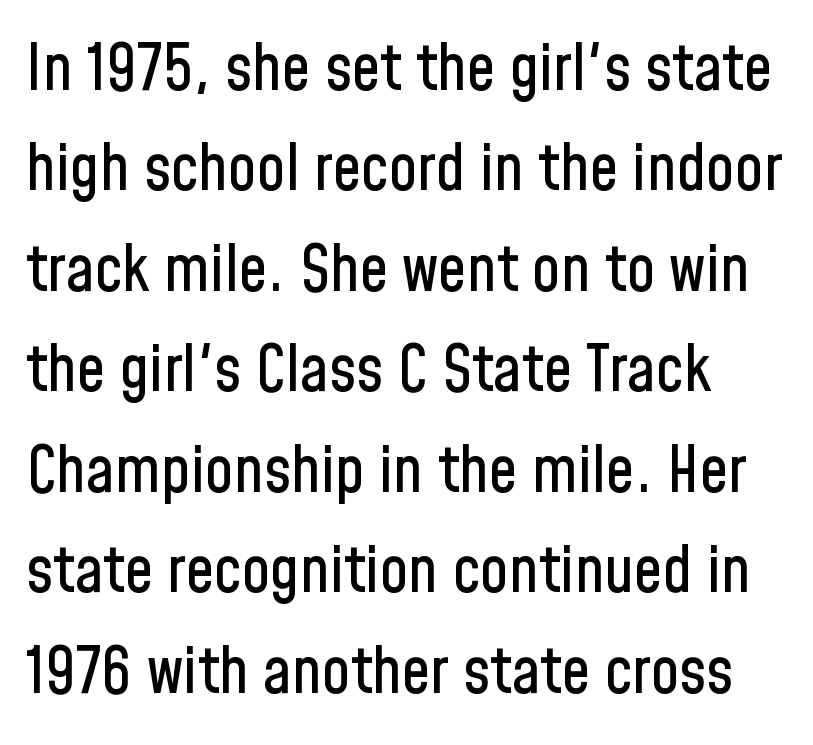
{"serif": "no", "italic": "no", "width": "condensed", "stroke_contrast": "low", "x_height": "medium", "monospaced": "no", "underline": "no", "line_spacing": "normal", "line_spacing_ratio": 1.57, "letter_spacing": "normal", "letter_spacing_em": 0.0, "glyph_px": 64}
